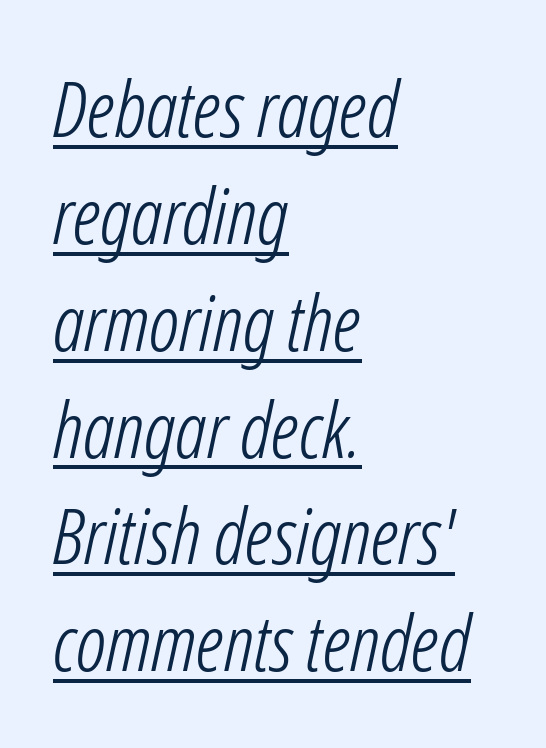
Q: Is the text bold? A: No.
Q: Is the text italic (slanted)? A: Yes, it leans right by about 12 degrees.
Q: Is the text underlined? A: Yes.
Q: How is the paragraph aligned? A: Left-aligned.
Q: Is the spacing between letters normal or unusually wide? A: Normal.
Q: Is the spacing between lines tight, normal or loose? A: Normal.
Q: Width (condensed, normal, or wide)? A: Condensed.
Q: Stroke contrast? A: Low.
Q: x-height? A: Medium.
Q: Monospaced? A: No.
